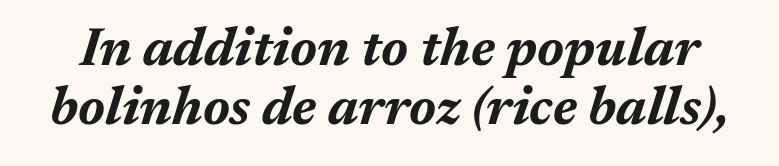
{"italic": "yes", "lean": "right", "slant_degrees": 17, "bold": "yes", "weight": "bold", "width": "normal", "stroke_contrast": "medium", "x_height": "medium", "monospaced": "no", "underline": "no", "line_spacing": "tight", "line_spacing_ratio": 1.12, "letter_spacing": "normal", "letter_spacing_em": 0.0, "glyph_px": 53}
